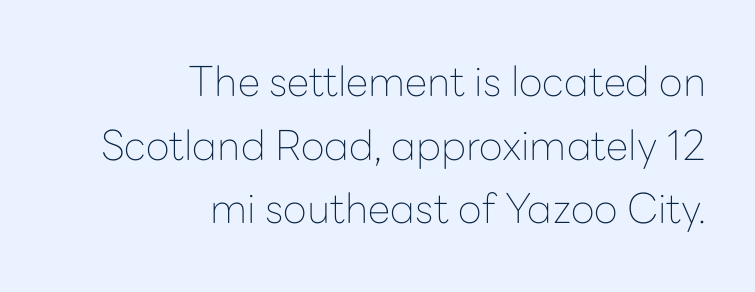
Q: Is the text bold? A: No.
Q: Is the text italic (slanted)? A: No, it is upright.
Q: Is the typeface a serif or a sans-serif typeface? A: Sans-serif.
Q: Is the text underlined? A: No.
Q: How is the paragraph aligned? A: Right-aligned.
Q: Is the spacing between letters normal or unusually wide? A: Normal.
Q: Is the spacing between lines tight, normal or loose? A: Normal.
Q: Width (condensed, normal, or wide)? A: Normal.
Q: Stroke contrast? A: Low.
Q: x-height? A: Medium.
Q: Monospaced? A: No.
